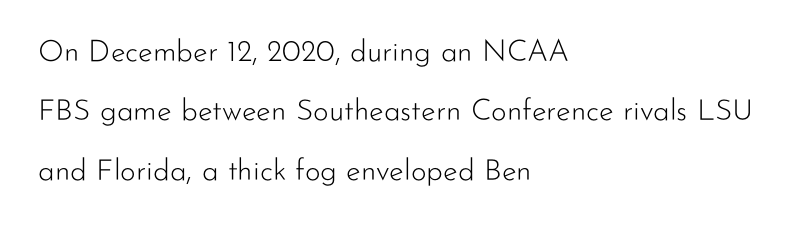
The image shows 30 px light sans-serif type, upright; set left-aligned, loose line spacing (1.98x), normal letter spacing, not underlined; low stroke contrast and a small x-height.
